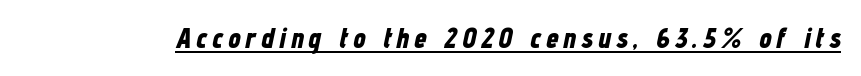
The image shows 28 px bold, condensed type, italic (leaning right); set underlined; low stroke contrast and a medium x-height.
